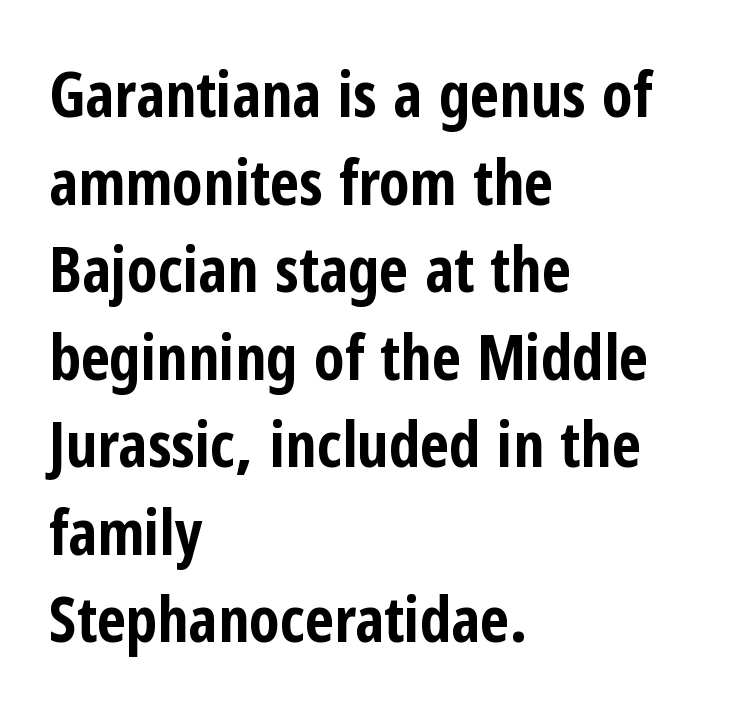
The passage shown has conventional tracking throughout. Plenty of ink on the page — the face is bold. Classification — sans serif. The designer left line spacing at the default. The paragraph has a hard left edge and a soft right edge.
